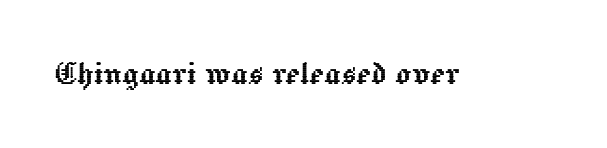
Proportional: the letters do not fall into vertical columns. When letters stand straight like this, we call the style roman or upright. The tracking reads as untouched default to a designer's eye. Check the space under the baseline: it is left empty.
